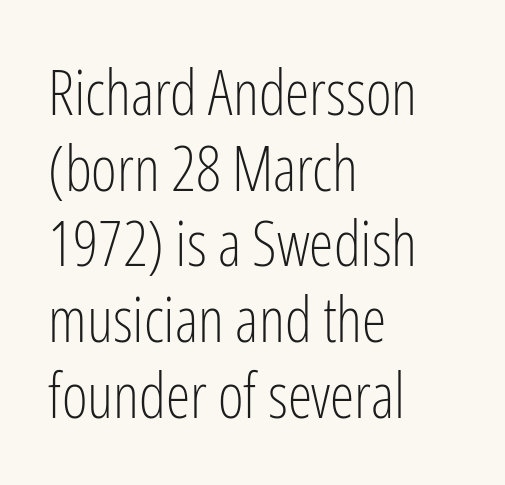
Q: Is the text bold? A: No.
Q: Is the text italic (slanted)? A: No, it is upright.
Q: Is the typeface a serif or a sans-serif typeface? A: Sans-serif.
Q: Is the text underlined? A: No.
Q: How is the paragraph aligned? A: Left-aligned.
Q: Is the spacing between letters normal or unusually wide? A: Normal.
Q: Width (condensed, normal, or wide)? A: Condensed.
Q: Stroke contrast? A: Low.
Q: x-height? A: Medium.
Q: Monospaced? A: No.
